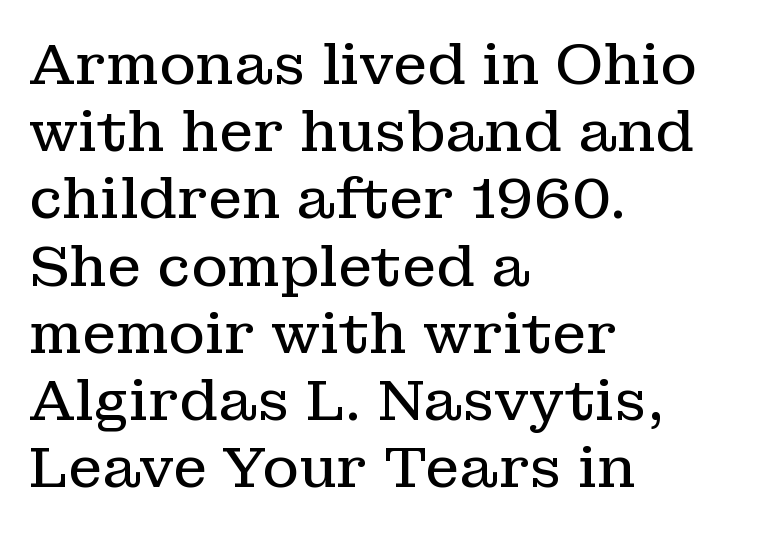
Q: Is the text bold? A: No.
Q: Is the text italic (slanted)? A: No, it is upright.
Q: Is the typeface a serif or a sans-serif typeface? A: Serif.
Q: Is the text underlined? A: No.
Q: How is the paragraph aligned? A: Left-aligned.
Q: Is the spacing between letters normal or unusually wide? A: Normal.
Q: Width (condensed, normal, or wide)? A: Normal.
Q: Stroke contrast? A: Low.
Q: x-height? A: Medium.
Q: Monospaced? A: No.
